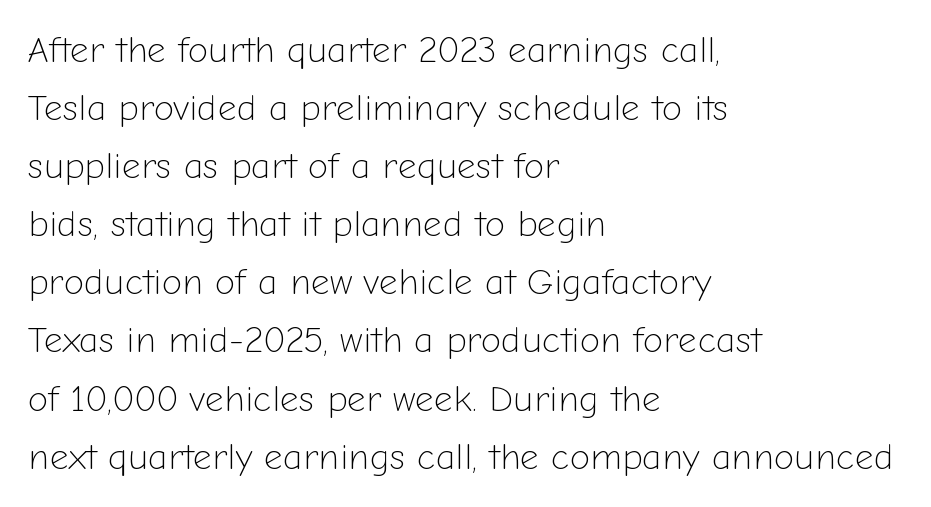
{"serif": "no", "italic": "no", "bold": "no", "weight": "light", "width": "normal", "stroke_contrast": "low", "x_height": "medium", "monospaced": "no", "underline": "no", "align": "left", "line_spacing": "normal", "line_spacing_ratio": 1.57, "letter_spacing": "normal", "letter_spacing_em": 0.0, "glyph_px": 37}
